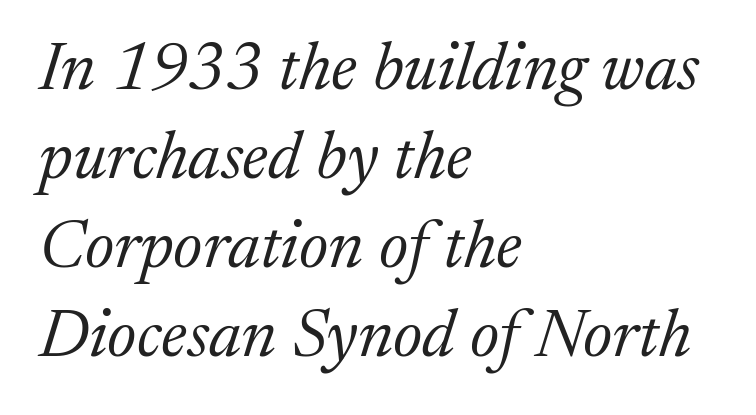
The image shows 68 px light serif type, italic (leaning right); set left-aligned, normal line spacing (1.31x), normal letter spacing, not underlined; medium stroke contrast and a medium x-height.
